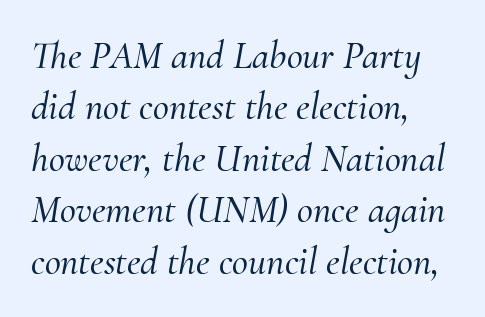
The image shows 39 px serif type, italic (leaning right); set left-aligned, normal line spacing (1.32x), normal letter spacing, not underlined; medium stroke contrast and a small x-height.
